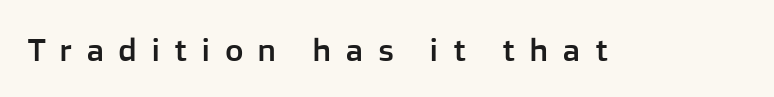
{"serif": "no", "italic": "no", "width": "normal", "stroke_contrast": "low", "x_height": "medium", "monospaced": "no", "underline": "no", "letter_spacing": "wide", "letter_spacing_em": 0.43, "glyph_px": 32}
